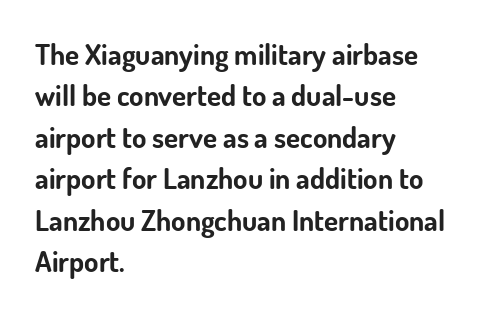
The image shows 29 px bold sans-serif type, upright; set left-aligned, normal line spacing (1.43x), normal letter spacing, not underlined; low stroke contrast and a small x-height.
